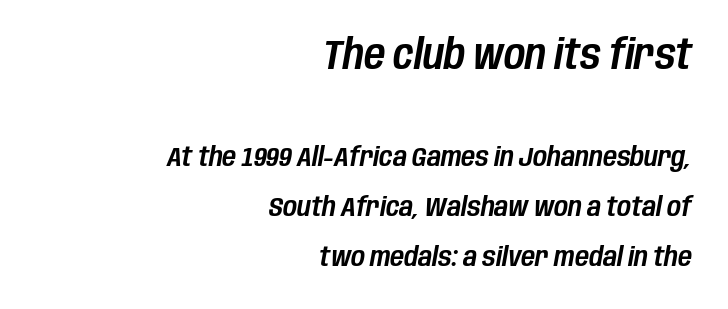
The image shows 41 px condensed type, italic (leaning right); set right-aligned, line spacing 1.84x, normal letter spacing, not underlined; the first (top) block is 1.52x larger; low stroke contrast and a large x-height.
